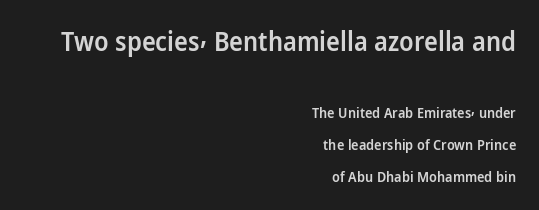
Q: Is the text bold? A: Semi-bold.
Q: Is the text italic (slanted)? A: No, it is upright.
Q: Is the text underlined? A: No.
Q: How is the paragraph aligned? A: Right-aligned.
Q: Is the spacing between letters normal or unusually wide? A: Normal.
Q: Is the spacing between lines tight, normal or loose? A: Loose.
Q: Which block of text is set in a larger size, the first (top) or the second (bottom)? A: The first (top) one.
